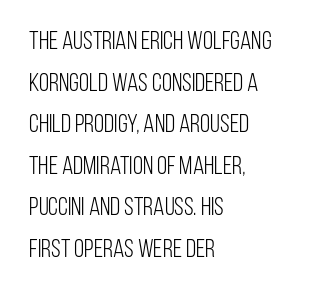
Rule under the text: the space is simply empty. One-word summary of the alignment: left. Stroke thickness stays within the range of a standard reading face or lighter. Rows of type keep a routine distance in the vertical direction. Ascenders rise straight up at ninety degrees. The tracking reads as untouched default to a designer's eye.
